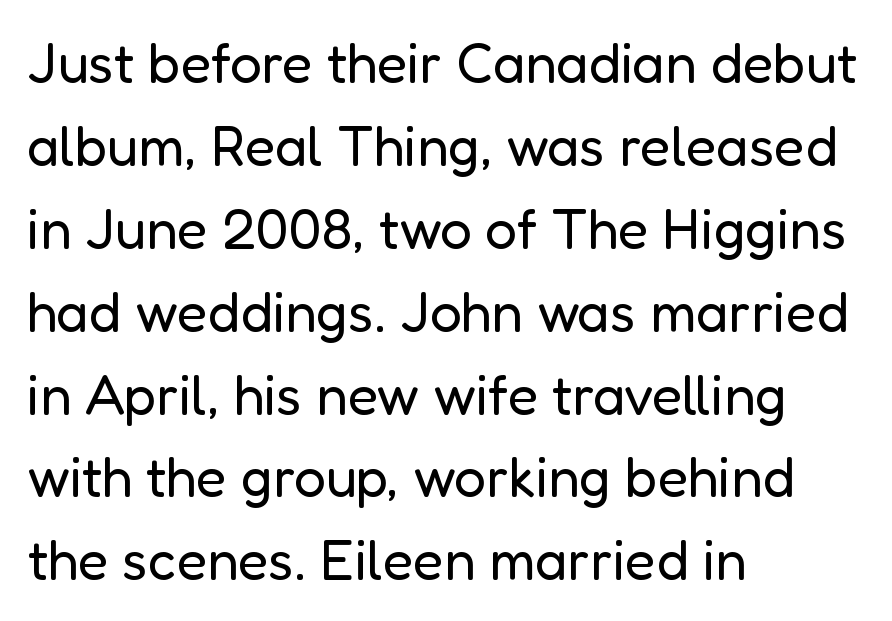
Q: Is the text bold? A: No.
Q: Is the text italic (slanted)? A: No, it is upright.
Q: Is the typeface a serif or a sans-serif typeface? A: Sans-serif.
Q: Is the text underlined? A: No.
Q: How is the paragraph aligned? A: Left-aligned.
Q: Is the spacing between letters normal or unusually wide? A: Normal.
Q: Is the spacing between lines tight, normal or loose? A: Normal.
Q: Width (condensed, normal, or wide)? A: Normal.
Q: Stroke contrast? A: Low.
Q: x-height? A: Medium.
Q: Monospaced? A: No.
